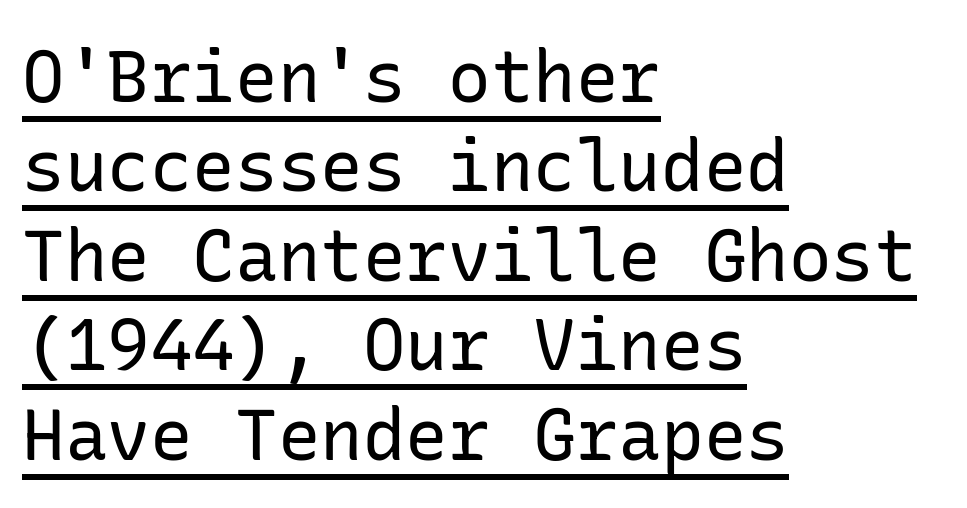
Q: Is the text bold? A: No.
Q: Is the text italic (slanted)? A: No, it is upright.
Q: Is the typeface a serif or a sans-serif typeface? A: Sans-serif.
Q: Is the text underlined? A: Yes.
Q: How is the paragraph aligned? A: Left-aligned.
Q: Is the spacing between letters normal or unusually wide? A: Normal.
Q: Is the spacing between lines tight, normal or loose? A: Normal.
Q: Width (condensed, normal, or wide)? A: Normal.
Q: Stroke contrast? A: Low.
Q: x-height? A: Medium.
